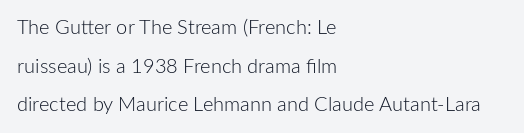
{"italic": "no", "bold": "no", "underline": "no", "align": "left", "line_spacing": "loose", "line_spacing_ratio": 1.93, "letter_spacing": "normal", "letter_spacing_em": 0.0, "glyph_px": 20}
